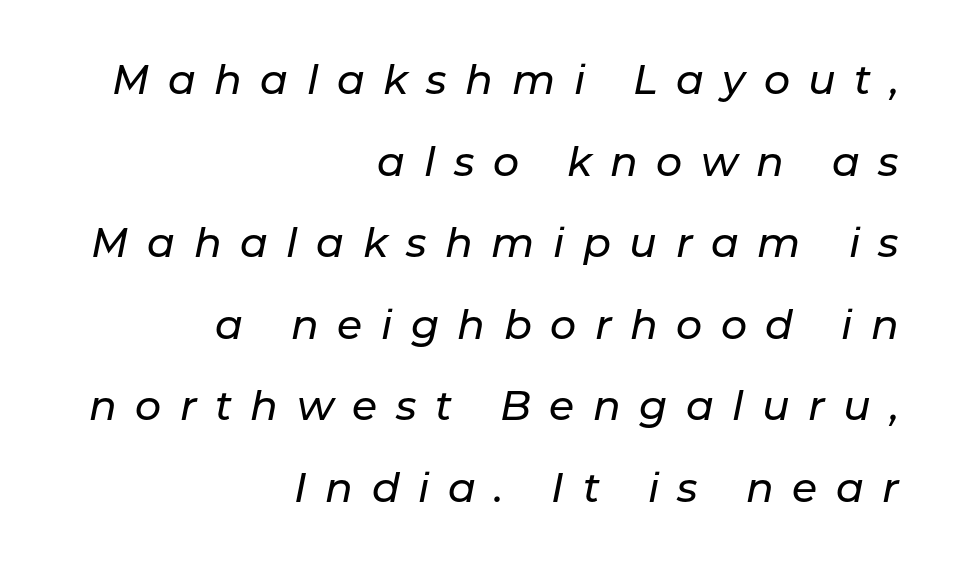
{"italic": "yes", "lean": "right", "slant_degrees": 11, "width": "normal", "stroke_contrast": "low", "x_height": "medium", "monospaced": "no", "underline": "no", "align": "right", "line_spacing": "loose", "line_spacing_ratio": 1.99, "letter_spacing": "wide", "letter_spacing_em": 0.45, "glyph_px": 41}
